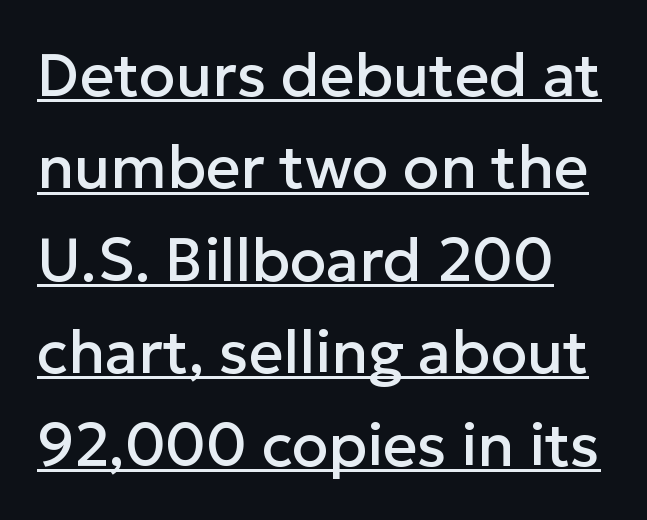
{"serif": "no", "italic": "no", "width": "normal", "stroke_contrast": "low", "x_height": "medium", "monospaced": "no", "underline": "yes", "line_spacing": "normal", "line_spacing_ratio": 1.54, "letter_spacing": "normal", "letter_spacing_em": 0.0, "glyph_px": 60}
